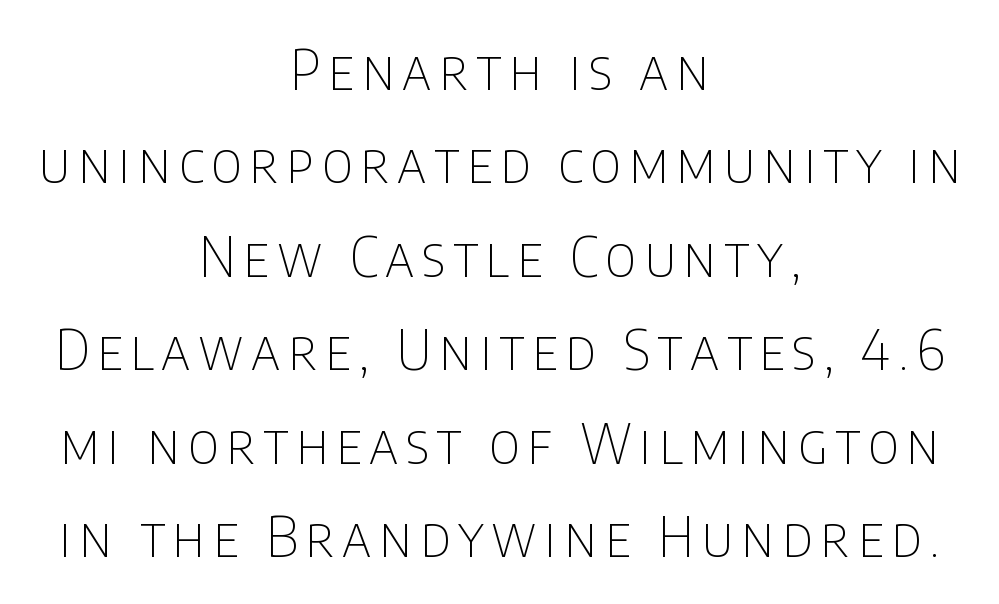
The image shows 55 px thin, condensed sans-serif type, upright; set centered, normal line spacing (1.7x), not underlined; low stroke contrast and a large x-height.
